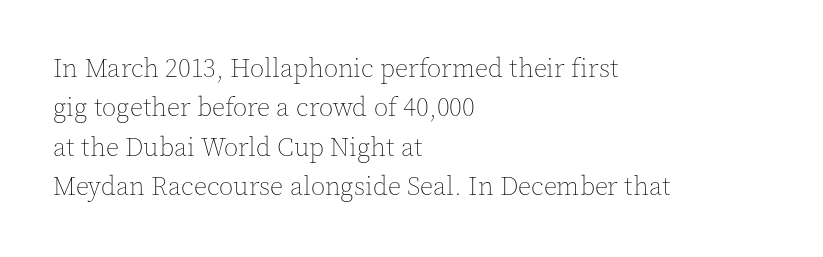
{"italic": "no", "bold": "no", "underline": "no", "align": "left", "line_spacing": "normal", "line_spacing_ratio": 1.51, "letter_spacing": "normal", "letter_spacing_em": 0.0, "glyph_px": 26}
